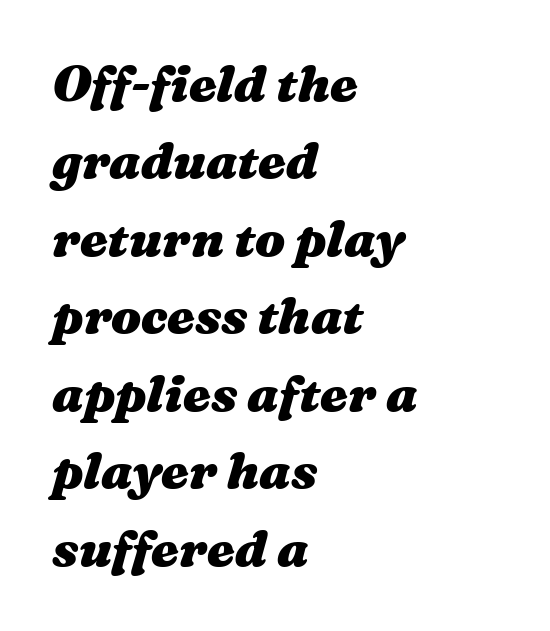
Q: Is the text bold? A: Yes.
Q: Is the text italic (slanted)? A: Yes, it leans right by about 16 degrees.
Q: Is the text underlined? A: No.
Q: How is the paragraph aligned? A: Left-aligned.
Q: Is the spacing between letters normal or unusually wide? A: Normal.
Q: Is the spacing between lines tight, normal or loose? A: Normal.
Q: Width (condensed, normal, or wide)? A: Wide.
Q: Stroke contrast? A: Medium.
Q: x-height? A: Medium.
Q: Monospaced? A: No.
